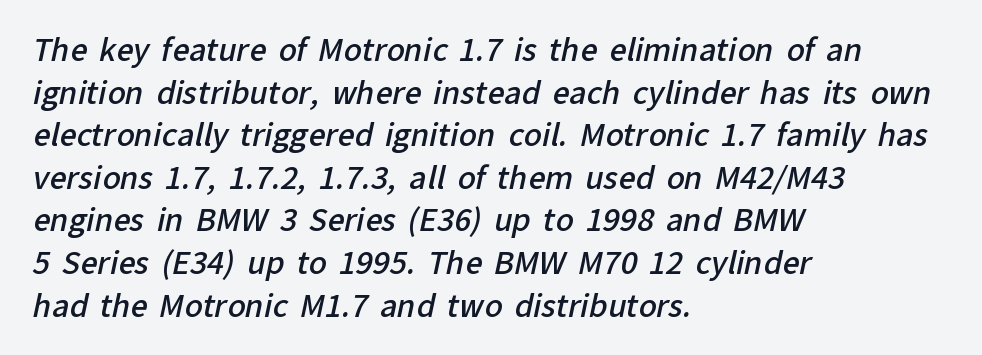
The image shows 30 px semibold sans-serif type; set left-aligned, normal line spacing (1.42x), normal letter spacing, not underlined; low stroke contrast and a medium x-height.
